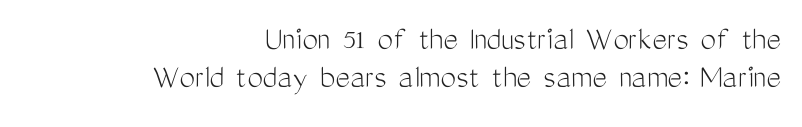
Q: Is the text bold? A: No.
Q: Is the text italic (slanted)? A: No, it is upright.
Q: Is the typeface a serif or a sans-serif typeface? A: Sans-serif.
Q: Is the text underlined? A: No.
Q: How is the paragraph aligned? A: Right-aligned.
Q: Is the spacing between letters normal or unusually wide? A: Normal.
Q: Is the spacing between lines tight, normal or loose? A: Tight.
Q: Width (condensed, normal, or wide)? A: Condensed.
Q: Stroke contrast? A: Medium.
Q: x-height? A: Medium.
Q: Monospaced? A: No.
